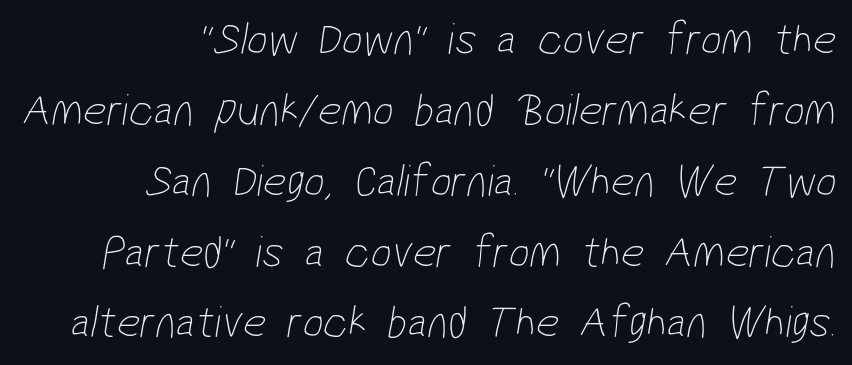
{"serif": "no", "bold": "no", "weight": "thin", "width": "condensed", "stroke_contrast": "low", "x_height": "medium", "monospaced": "no", "underline": "no", "align": "right", "line_spacing": "normal", "line_spacing_ratio": 1.54, "letter_spacing": "normal", "letter_spacing_em": 0.0, "glyph_px": 46}
